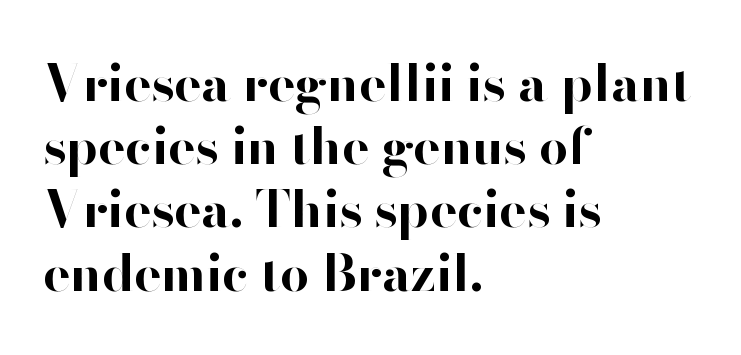
{"serif": "no", "italic": "no", "bold": "yes", "weight": "bold", "width": "normal", "stroke_contrast": "high", "x_height": "small", "monospaced": "no", "underline": "no", "align": "left", "line_spacing_ratio": 1.24, "letter_spacing": "normal", "letter_spacing_em": 0.0, "glyph_px": 51}
